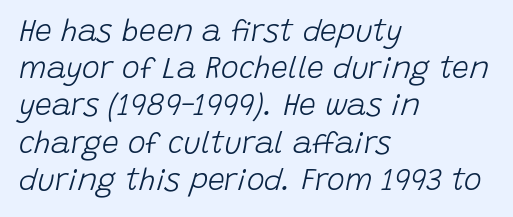
{"italic": "yes", "lean": "right", "slant_degrees": 15, "bold": "no", "weight": "light", "width": "normal", "stroke_contrast": "low", "x_height": "large", "monospaced": "no", "underline": "no", "align": "left", "line_spacing_ratio": 1.24, "letter_spacing": "normal", "letter_spacing_em": 0.0, "glyph_px": 30}
